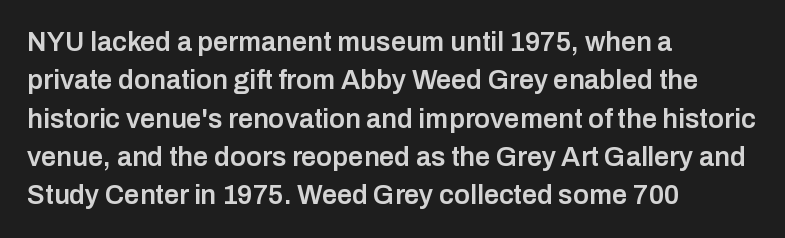
{"italic": "no", "bold": "semi", "underline": "no", "align": "left", "line_spacing": "normal", "line_spacing_ratio": 1.42, "letter_spacing": "normal", "letter_spacing_em": 0.0, "glyph_px": 27}
